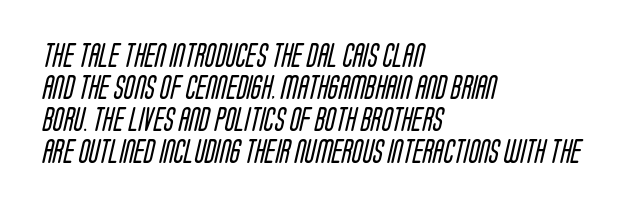
Q: Is the text bold? A: No.
Q: Is the text underlined? A: No.
Q: How is the paragraph aligned? A: Left-aligned.
Q: Is the spacing between letters normal or unusually wide? A: Normal.
Q: Is the spacing between lines tight, normal or loose? A: Normal.
